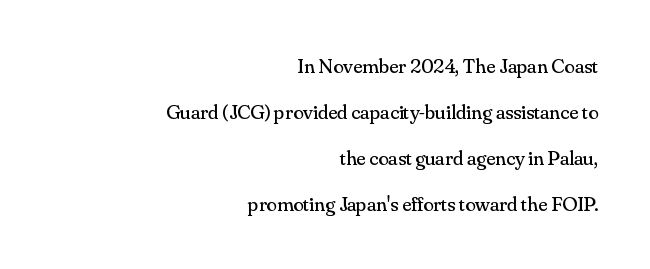
{"italic": "no", "bold": "no", "underline": "no", "align": "right", "line_spacing": "loose", "line_spacing_ratio": 2.19, "letter_spacing": "normal", "letter_spacing_em": 0.0, "glyph_px": 21}
